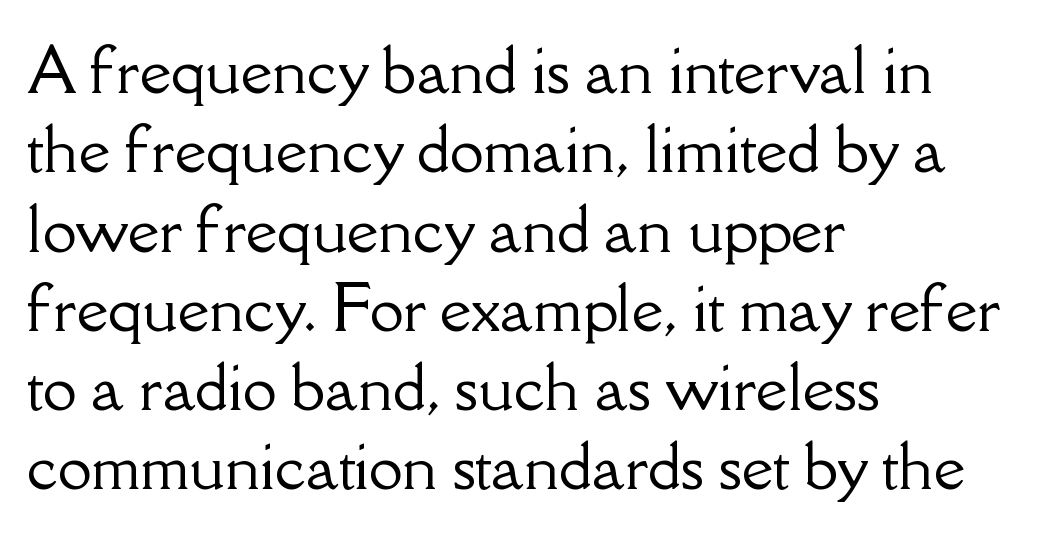
The baseline area is clear. Words appear dense and cohesive because spacing is normal. Rendered with straight, roman letterforms. These lines are composed in type with serifs. Regular leading.
